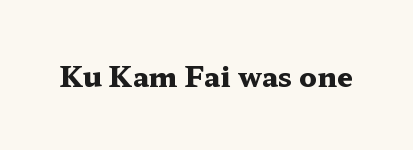
Q: Is the text bold? A: Yes.
Q: Is the text italic (slanted)? A: No, it is upright.
Q: Is the typeface a serif or a sans-serif typeface? A: Serif.
Q: Is the text underlined? A: No.
Q: Is the spacing between letters normal or unusually wide? A: Normal.
Q: Width (condensed, normal, or wide)? A: Wide.
Q: Stroke contrast? A: Medium.
Q: x-height? A: Medium.
Q: Monospaced? A: No.
